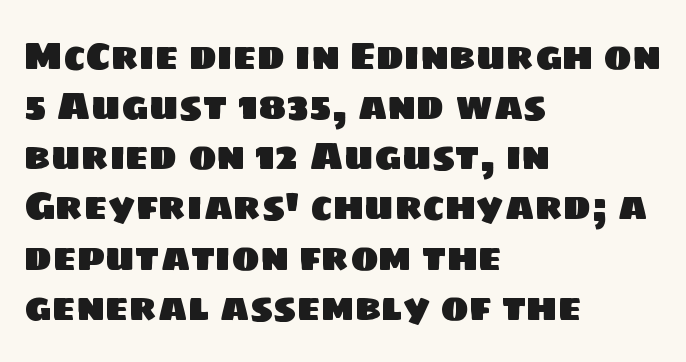
{"serif": "no", "width": "normal", "stroke_contrast": "low", "x_height": "large", "monospaced": "no", "underline": "no", "align": "left", "line_spacing": "normal", "line_spacing_ratio": 1.32, "letter_spacing": "normal", "letter_spacing_em": 0.0, "glyph_px": 38}
